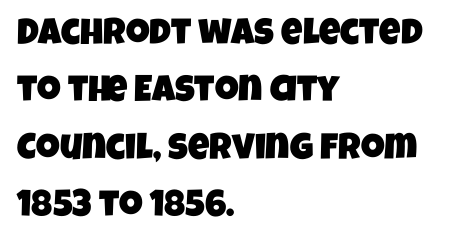
Q: Is the typeface a serif or a sans-serif typeface? A: Sans-serif.
Q: Is the text underlined? A: No.
Q: How is the paragraph aligned? A: Left-aligned.
Q: Is the spacing between letters normal or unusually wide? A: Normal.
Q: Is the spacing between lines tight, normal or loose? A: Normal.
Q: Width (condensed, normal, or wide)? A: Condensed.
Q: Stroke contrast? A: Low.
Q: x-height? A: Large.
Q: Monospaced? A: No.
